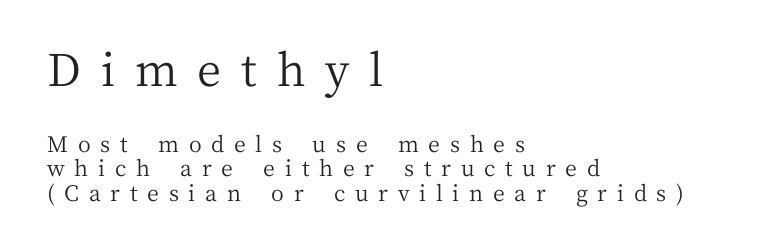
{"serif": "yes", "italic": "no", "bold": "no", "weight": "regular", "width": "normal", "stroke_contrast": "medium", "x_height": "medium", "monospaced": "no", "underline": "no", "align": "left", "line_spacing": "tight", "line_spacing_ratio": 1.11, "letter_spacing": "wide", "letter_spacing_em": 0.44, "larger_block": "first", "size_ratio": 2.05, "glyph_px": 45}
